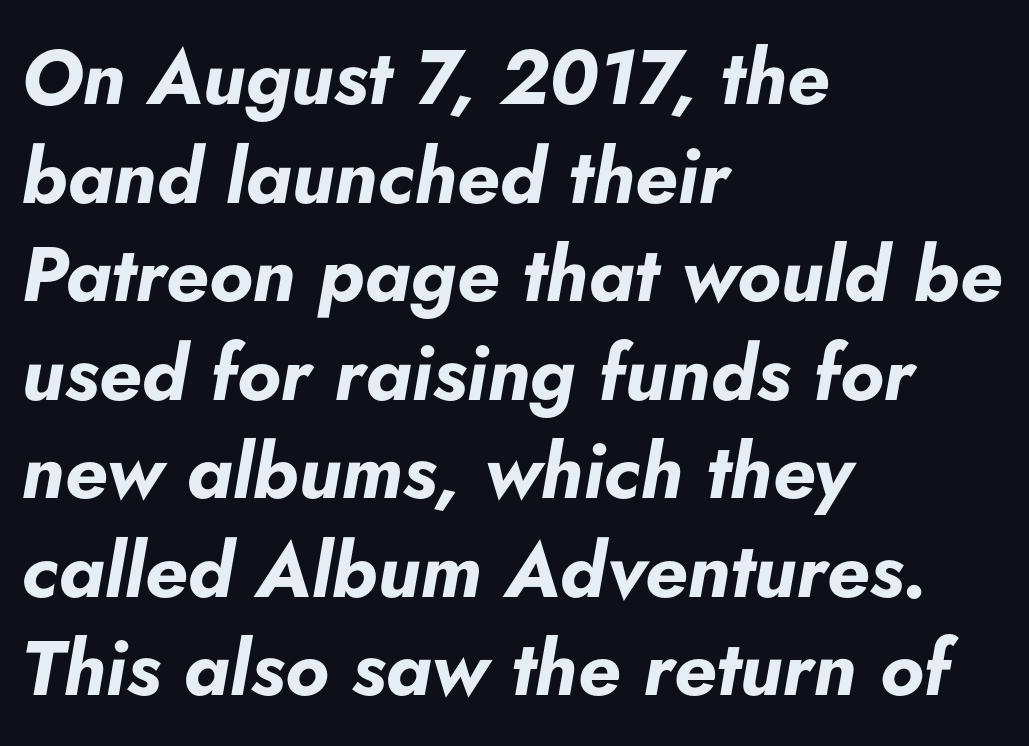
The image shows 77 px bold type, italic (leaning right); set left-aligned, normal line spacing (1.28x), normal letter spacing, not underlined; low stroke contrast and a small x-height.
